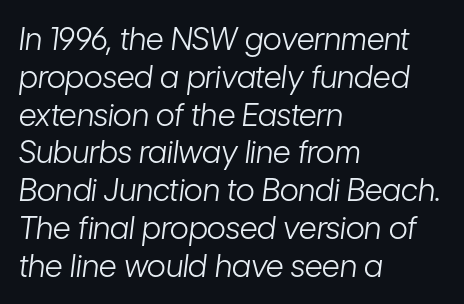
Think of a printed novel: that variable character pitch is what you see here. The passage shown is not underscored anywhere. The horizontal fit of the characters is conventional and even. Heft: none added — not bold. These lines are set flush left with a ragged right edge.
